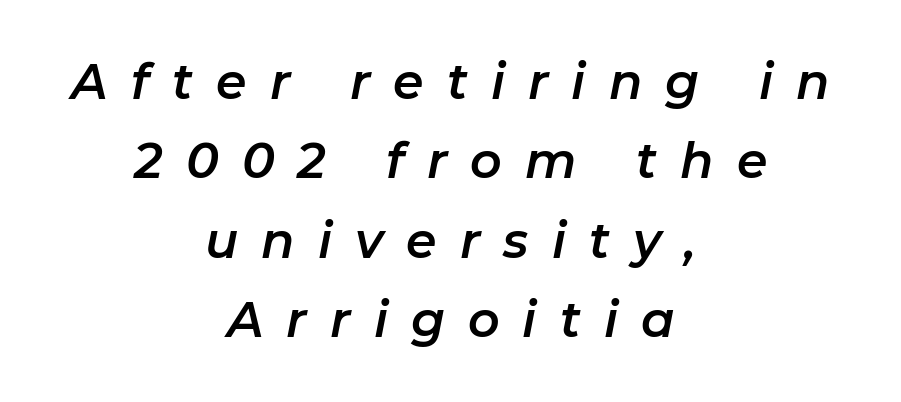
The image shows 49 px text type, italic (leaning right); set centered, normal line spacing (1.62x), unusually wide letter spacing (+0.47 em), not underlined; low stroke contrast and a medium x-height.
